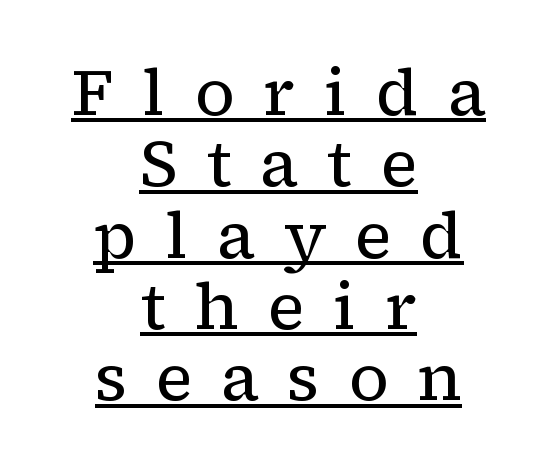
A roman cut, with each character standing at attention. Does a line run under the words? Yes, clearly. No chunkiness to these letters — they're not bold. Each word looks stretched out because of the extra space between its letters. Whoever set this chose condensed vertical rhythm over breathing room. Reading down the block, each line starts at a different indent, mirrored at its end.
